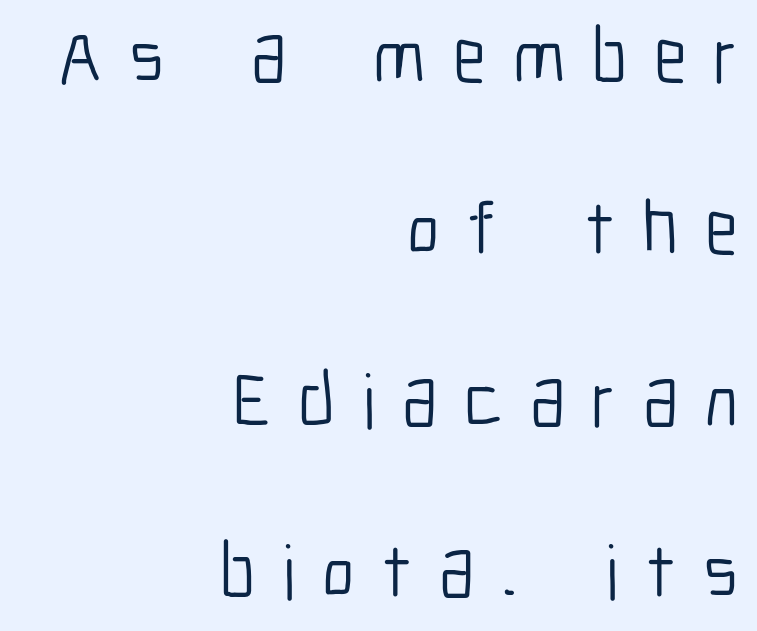
The image shows 76 px light, condensed sans-serif type, upright; set right-aligned, loose line spacing (2.26x), unusually wide letter spacing (+0.35 em), not underlined; low stroke contrast and a medium x-height.
